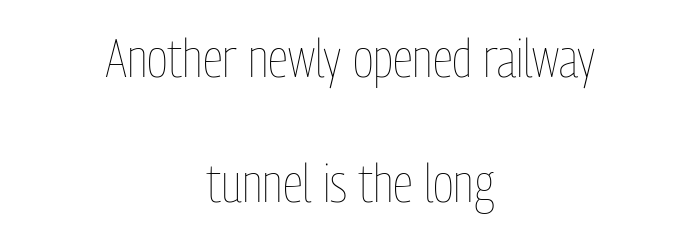
Heaviness? Minimal to ordinary, like unemphasized prose. Casual observation: everything's sitting right in the middle. The space beneath each line is pristine and unruled. Every stem runs plumb, perpendicular to the baseline.
